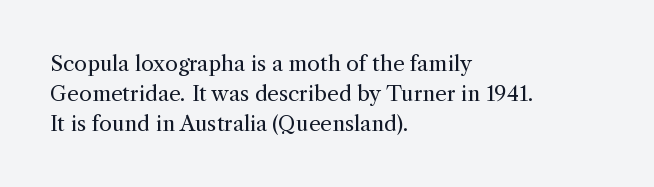
Quick note: interline space is typical. Nothing unusual about the tracking: characters are spaced as the font intends. Unmarked baselines from the first word to the last. No italicization has been applied; the sample stays upright.
